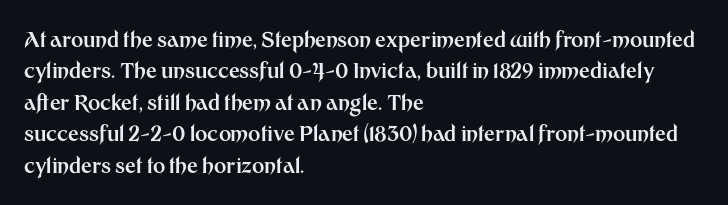
The image shows 21 px bold type, upright; set left-aligned, normal line spacing (1.5x), normal letter spacing, not underlined.
